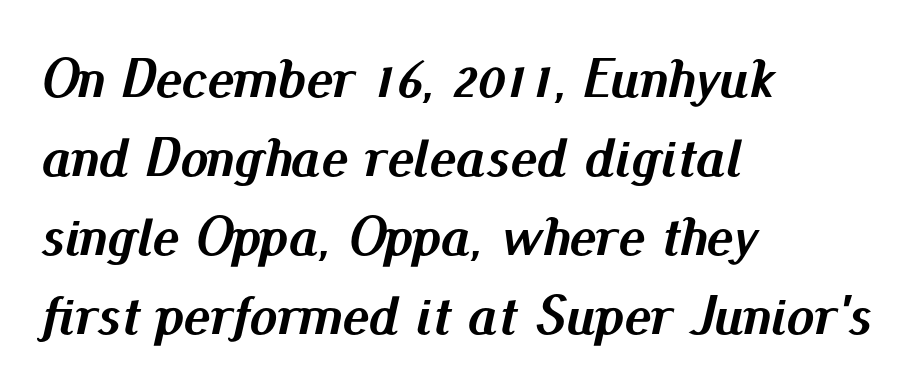
The image shows 56 px semibold type, italic (leaning right); set left-aligned, normal line spacing (1.41x), normal letter spacing, not underlined; medium stroke contrast and a small x-height.
